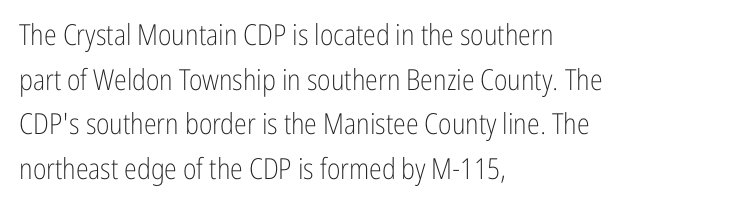
The image shows 29 px light, condensed sans-serif type, upright; set left-aligned, normal line spacing (1.54x), normal letter spacing, not underlined; low stroke contrast and a medium x-height.
